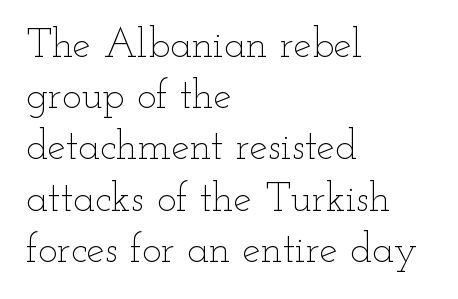
The image shows 41 px thin, wide type, upright; set left-aligned, normal line spacing (1.25x), normal letter spacing, not underlined; low stroke contrast and a small x-height.
